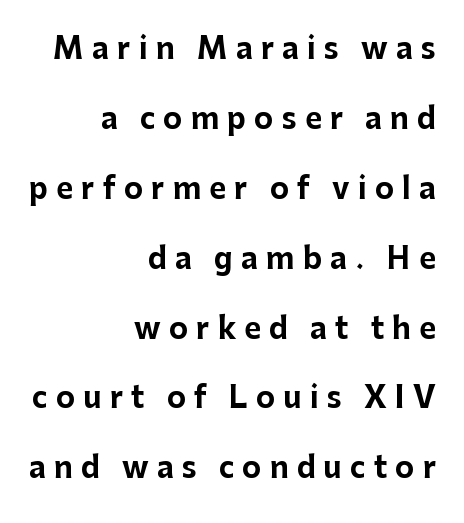
Q: Is the text bold? A: Yes.
Q: Is the text italic (slanted)? A: No, it is upright.
Q: Is the typeface a serif or a sans-serif typeface? A: Sans-serif.
Q: Is the text underlined? A: No.
Q: How is the paragraph aligned? A: Right-aligned.
Q: Is the spacing between letters normal or unusually wide? A: Unusually wide.
Q: Is the spacing between lines tight, normal or loose? A: Loose.
Q: Width (condensed, normal, or wide)? A: Normal.
Q: Stroke contrast? A: Low.
Q: x-height? A: Medium.
Q: Monospaced? A: No.
